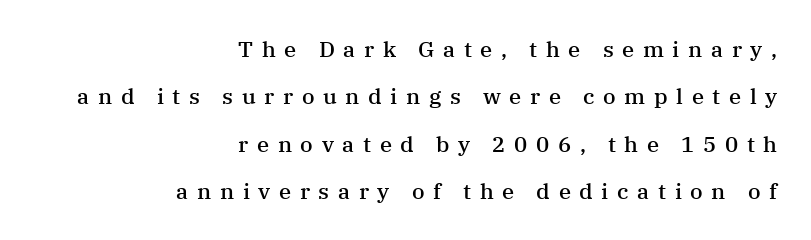
Q: Is the text bold? A: Semi-bold.
Q: Is the text italic (slanted)? A: No, it is upright.
Q: Is the text underlined? A: No.
Q: How is the paragraph aligned? A: Right-aligned.
Q: Is the spacing between letters normal or unusually wide? A: Unusually wide.
Q: Is the spacing between lines tight, normal or loose? A: Loose.
